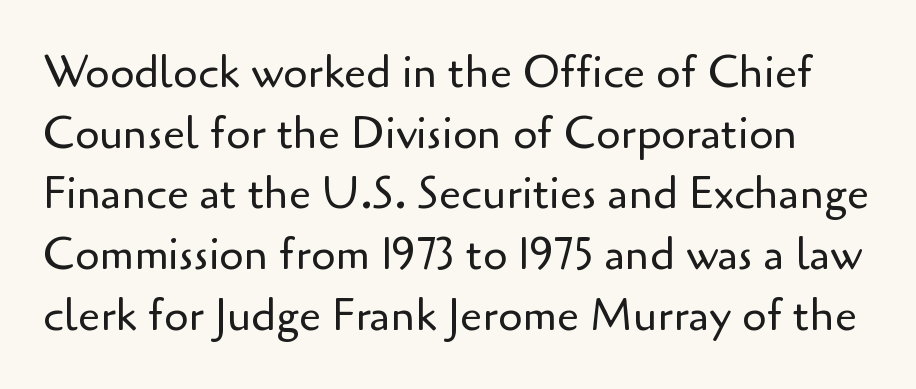
Q: Is the text bold? A: No.
Q: Is the text italic (slanted)? A: No, it is upright.
Q: Is the typeface a serif or a sans-serif typeface? A: Sans-serif.
Q: Is the text underlined? A: No.
Q: Is the spacing between letters normal or unusually wide? A: Normal.
Q: Is the spacing between lines tight, normal or loose? A: Normal.
Q: Width (condensed, normal, or wide)? A: Normal.
Q: Stroke contrast? A: Low.
Q: x-height? A: Small.
Q: Monospaced? A: No.
